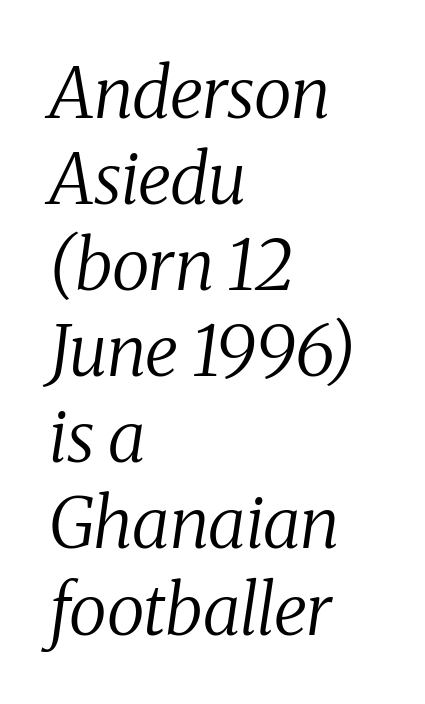
{"serif": "yes", "italic": "yes", "lean": "right", "slant_degrees": 8, "bold": "no", "weight": "regular", "width": "normal", "stroke_contrast": "medium", "x_height": "medium", "monospaced": "no", "underline": "no", "align": "left", "line_spacing_ratio": 1.23, "letter_spacing": "normal", "letter_spacing_em": 0.0, "glyph_px": 70}
